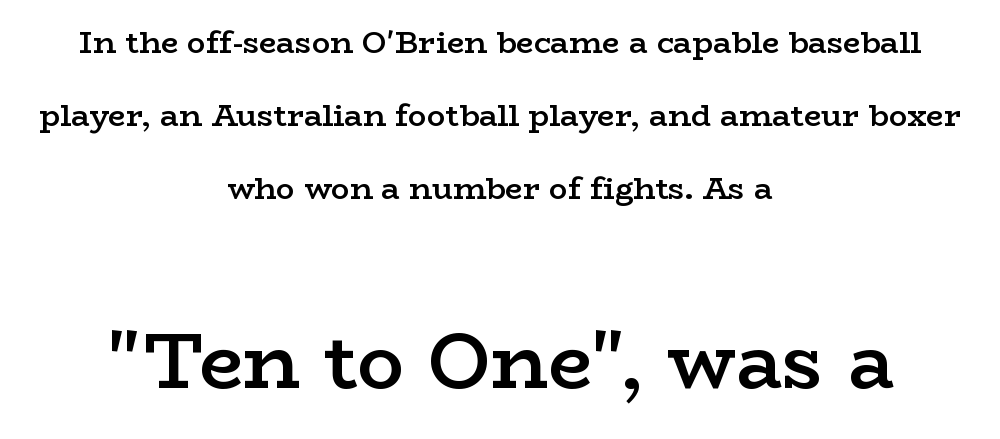
{"serif": "yes", "italic": "no", "bold": "semi", "weight": "semibold", "width": "wide", "stroke_contrast": "low", "x_height": "medium", "monospaced": "no", "underline": "no", "align": "center", "line_spacing": "loose", "line_spacing_ratio": 2.36, "letter_spacing": "normal", "letter_spacing_em": 0.0, "larger_block": "second", "size_ratio": 2.52, "glyph_px": 78}
